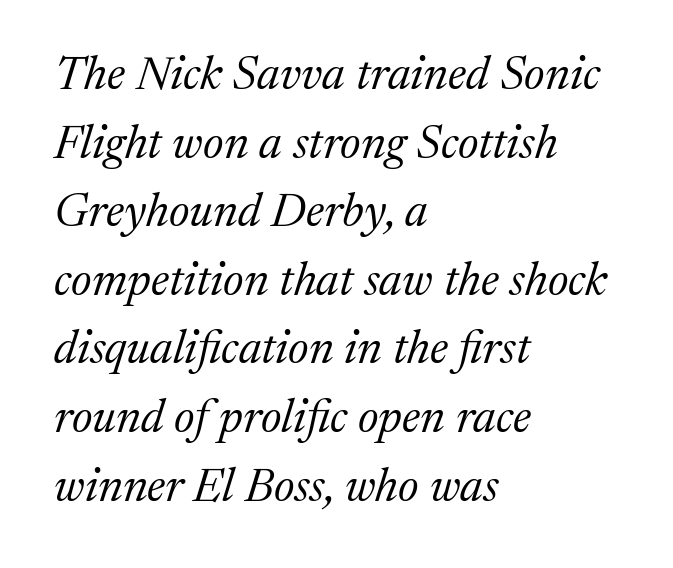
These lines are rendered in a variable-pitch font. Glyph-to-glyph distance matches everyday printed text. Leading matches the norm, producing a regular column. Any mark beneath the type? The region is blank. Ink coverage per letter is moderate at most.
